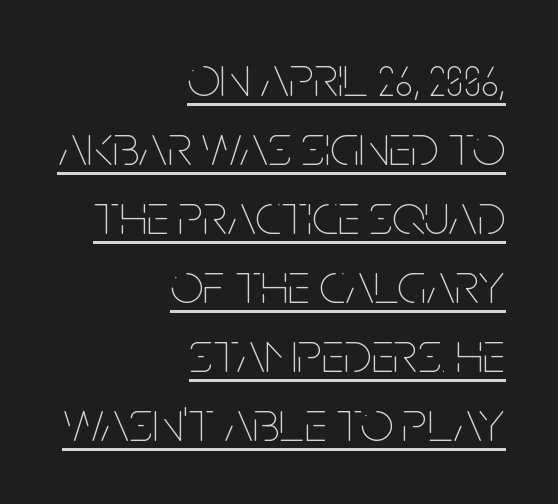
{"italic": "no", "bold": "no", "weight": "thin", "width": "condensed", "stroke_contrast": "low", "x_height": "large", "monospaced": "no", "underline": "yes", "align": "right", "line_spacing_ratio": 1.19, "letter_spacing": "normal", "letter_spacing_em": 0.0, "glyph_px": 58}
